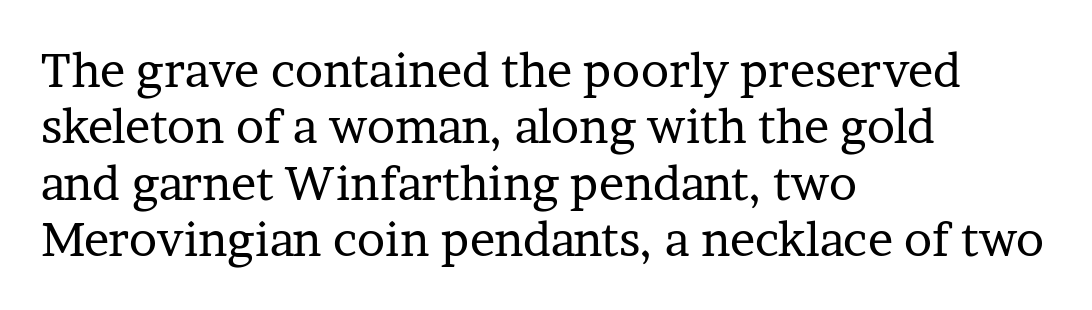
Observe the serifs anchoring each vertical stroke in this sample. Notice how the passage keeps a crisp vertical edge on the left only. No heavy texture on the line: the type isn't bold. The words here are not underlined. The letters stand straight up with perfectly vertical stems. The passage shown has conventional tracking throughout.
